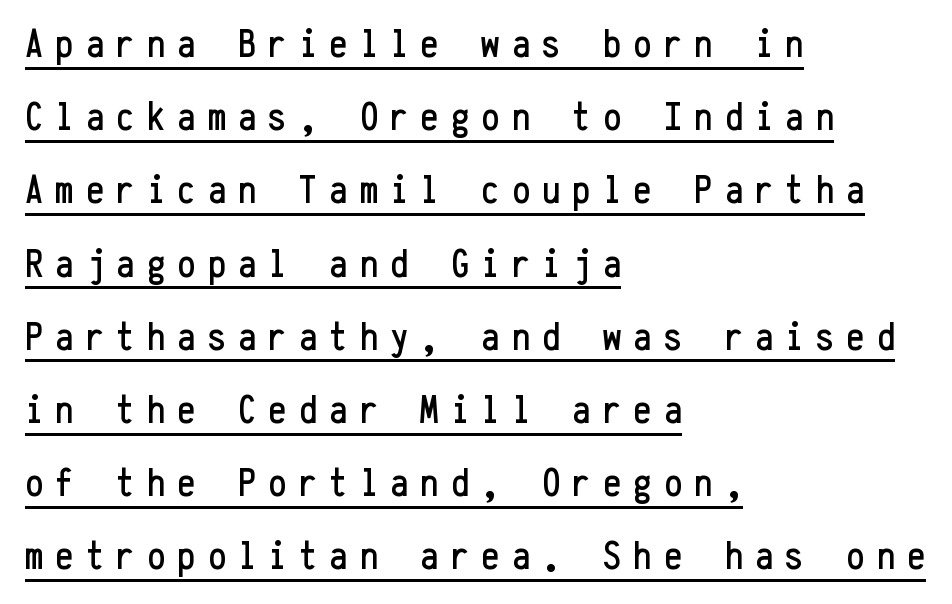
The image shows 40 px condensed sans-serif type, upright, monospaced; set left-aligned, line spacing 1.83x, unusually wide letter spacing (+0.31 em), underlined; low stroke contrast and a medium x-height.
